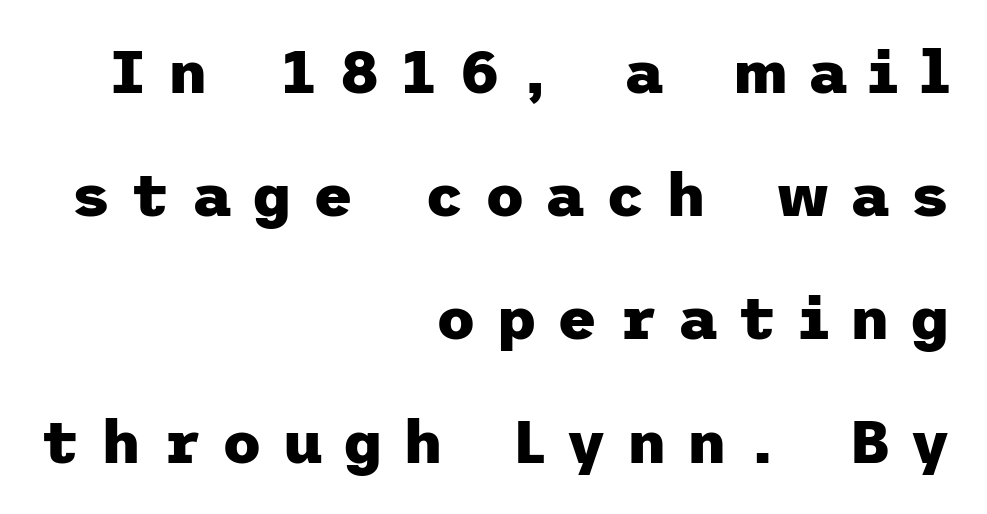
Is the letter spacing exaggerated? Yes — the characters are pushed far apart. This block would shrink considerably if given ordinary leading; it's expanded now. A typesetter would label this face a sans. Plain, unruled lines of type. Visually the block forms a straight wall on the right and a jagged coastline on the left.
